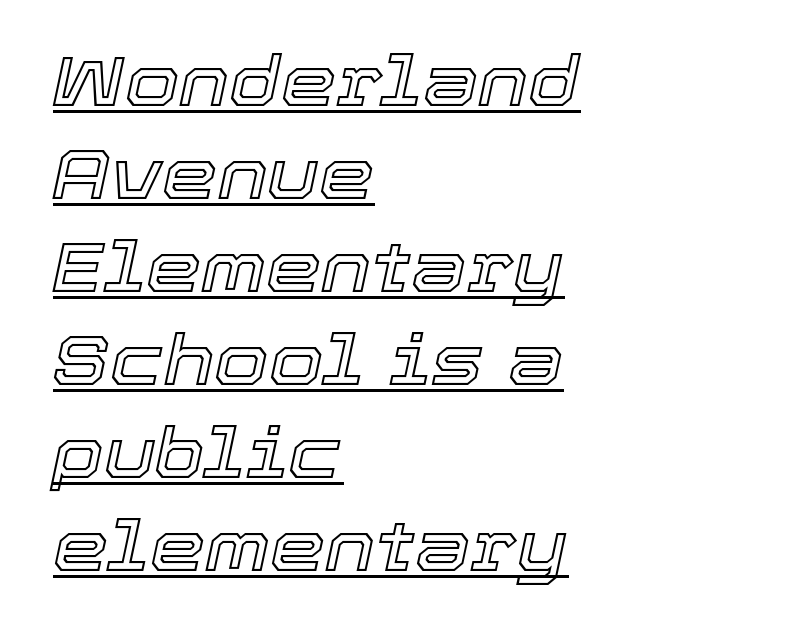
{"italic": "yes", "lean": "right", "slant_degrees": 12, "width": "normal", "x_height": "medium", "monospaced": "no", "underline": "yes", "align": "left", "line_spacing": "normal", "line_spacing_ratio": 1.33, "letter_spacing": "normal", "letter_spacing_em": 0.0, "glyph_px": 70}
